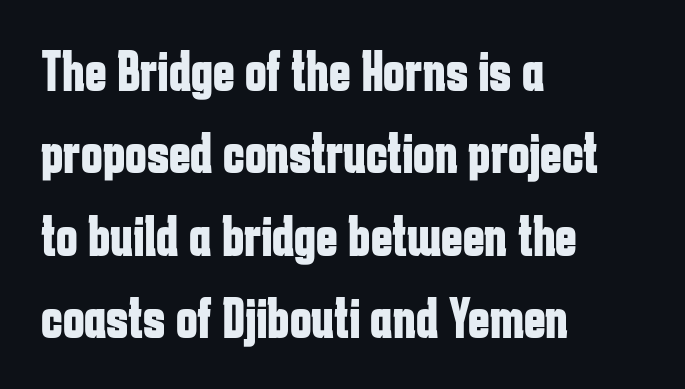
The image shows 58 px bold, condensed sans-serif type, upright; set left-aligned, normal line spacing (1.42x), normal letter spacing, not underlined; low stroke contrast and a medium x-height.
